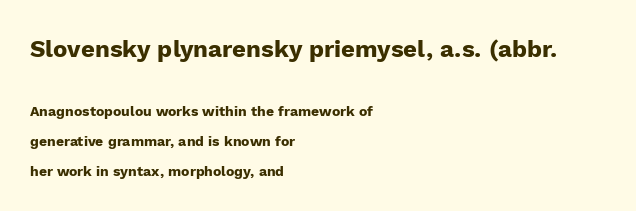
Default kerning and tracking; the words read as compact shapes. What's the leading like? Stretched, with rows far apart. The space directly below the letters is spotless. The face used here appears at its bigger size in the upper chunk. Heavy-handed strokes throughout: this text is bold.
